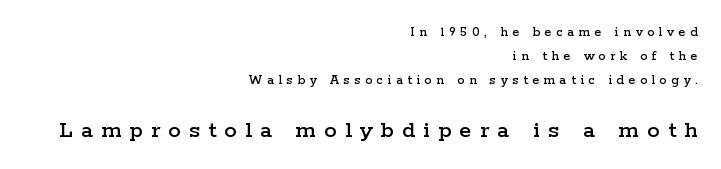
Q: Is the text italic (slanted)? A: No, it is upright.
Q: Is the text underlined? A: No.
Q: How is the paragraph aligned? A: Right-aligned.
Q: Is the spacing between letters normal or unusually wide? A: Unusually wide.
Q: Which block of text is set in a larger size, the first (top) or the second (bottom)? A: The second (bottom) one.
